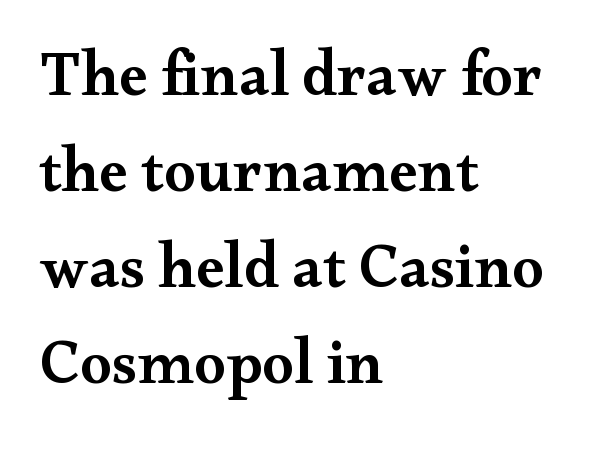
Q: Is the text bold? A: Semi-bold.
Q: Is the text italic (slanted)? A: No, it is upright.
Q: Is the typeface a serif or a sans-serif typeface? A: Serif.
Q: Is the text underlined? A: No.
Q: How is the paragraph aligned? A: Left-aligned.
Q: Is the spacing between letters normal or unusually wide? A: Normal.
Q: Is the spacing between lines tight, normal or loose? A: Normal.
Q: Width (condensed, normal, or wide)? A: Wide.
Q: Stroke contrast? A: Medium.
Q: x-height? A: Small.
Q: Monospaced? A: No.
